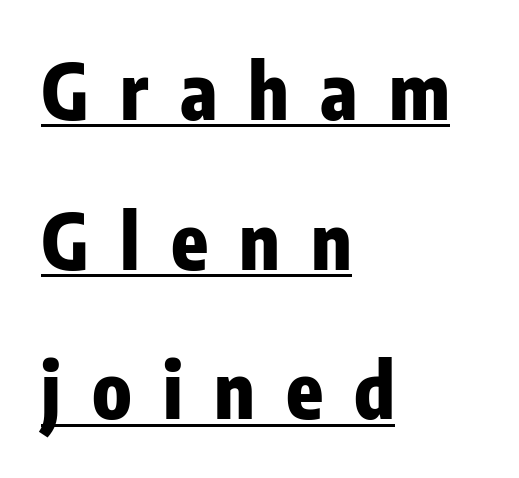
The image shows 76 px heavy, condensed sans-serif type, upright; set left-aligned, loose line spacing (1.97x), unusually wide letter spacing (+0.41 em), underlined; low stroke contrast and a medium x-height.
